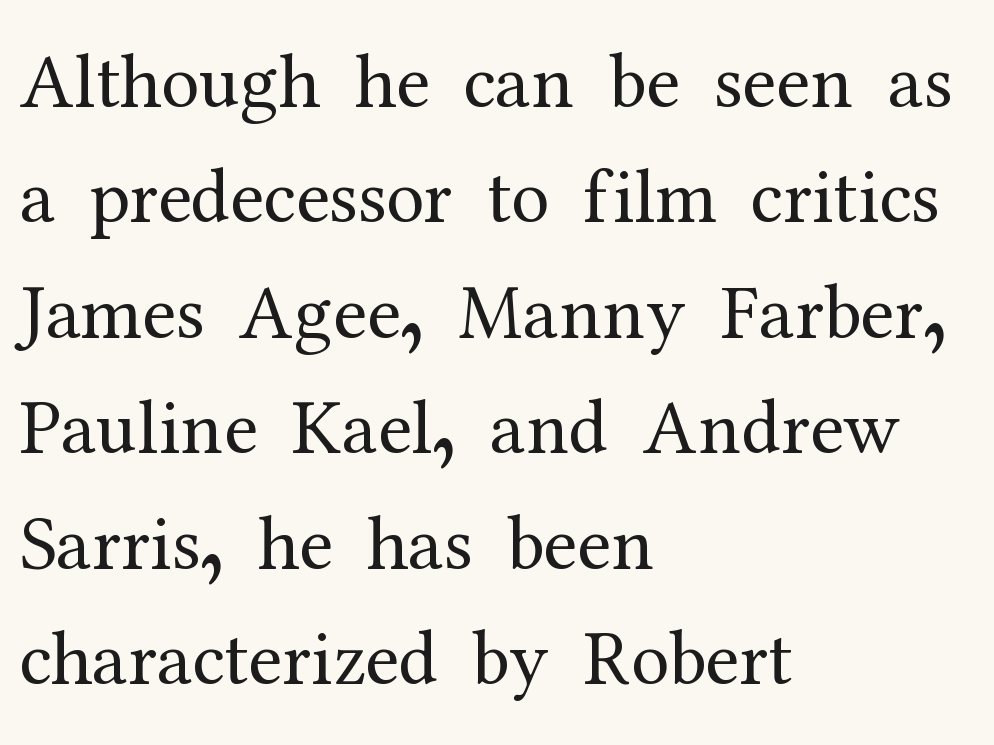
Q: Is the text bold? A: No.
Q: Is the text italic (slanted)? A: No, it is upright.
Q: Is the typeface a serif or a sans-serif typeface? A: Serif.
Q: Is the text underlined? A: No.
Q: How is the paragraph aligned? A: Left-aligned.
Q: Is the spacing between letters normal or unusually wide? A: Normal.
Q: Is the spacing between lines tight, normal or loose? A: Normal.
Q: Width (condensed, normal, or wide)? A: Normal.
Q: Stroke contrast? A: Medium.
Q: x-height? A: Medium.
Q: Monospaced? A: No.
